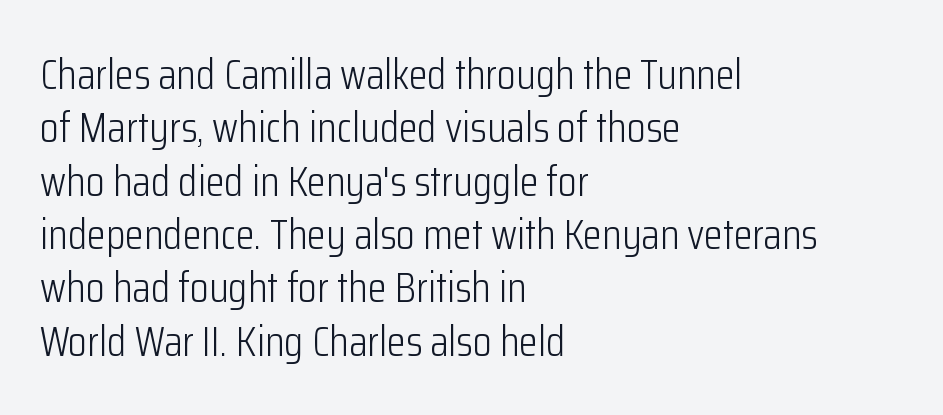
Q: Is the text bold? A: No.
Q: Is the text italic (slanted)? A: No, it is upright.
Q: Is the typeface a serif or a sans-serif typeface? A: Sans-serif.
Q: Is the text underlined? A: No.
Q: How is the paragraph aligned? A: Left-aligned.
Q: Is the spacing between letters normal or unusually wide? A: Normal.
Q: Width (condensed, normal, or wide)? A: Condensed.
Q: Stroke contrast? A: Low.
Q: x-height? A: Medium.
Q: Monospaced? A: No.
